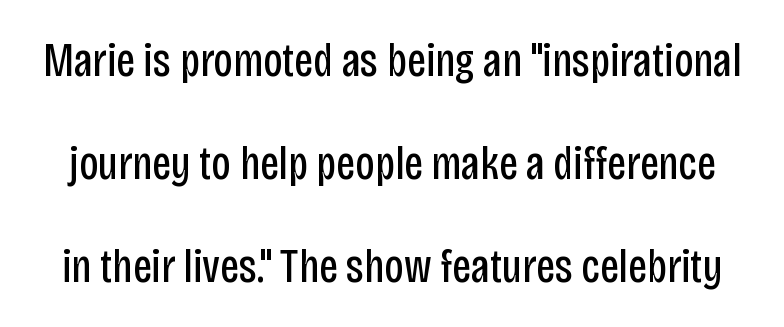
{"serif": "no", "italic": "no", "bold": "no", "weight": "regular", "width": "condensed", "stroke_contrast": "low", "x_height": "large", "monospaced": "no", "underline": "no", "line_spacing": "loose", "line_spacing_ratio": 2.15, "letter_spacing": "normal", "letter_spacing_em": 0.0, "glyph_px": 48}
